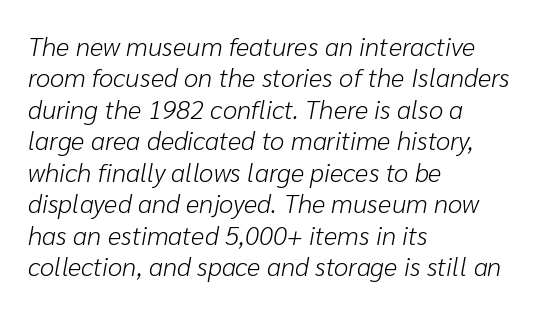
The image shows 26 px text type, italic (leaning right); set left-aligned, line spacing 1.21x, normal letter spacing, not underlined.
